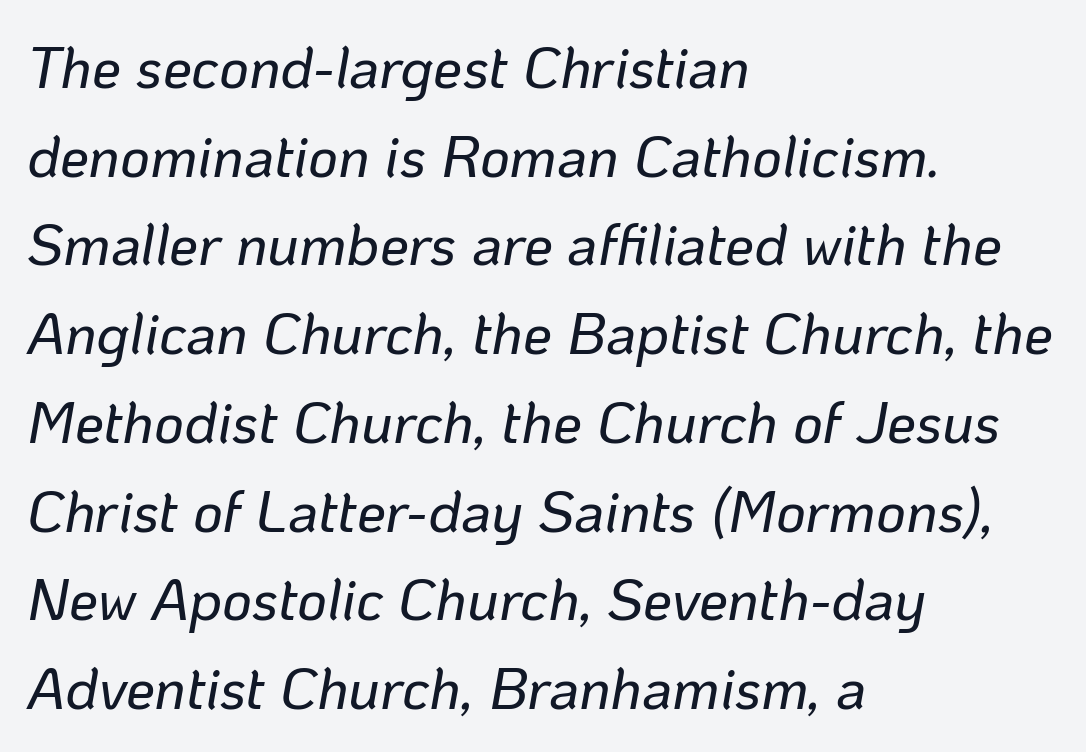
Q: Is the text italic (slanted)? A: Yes, it leans right by about 10 degrees.
Q: Is the text underlined? A: No.
Q: How is the paragraph aligned? A: Left-aligned.
Q: Is the spacing between letters normal or unusually wide? A: Normal.
Q: Is the spacing between lines tight, normal or loose? A: Normal.
Q: Width (condensed, normal, or wide)? A: Normal.
Q: Stroke contrast? A: Low.
Q: x-height? A: Medium.
Q: Monospaced? A: No.
